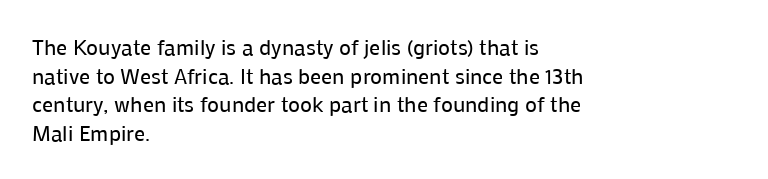
Check the space under the baseline: it is left empty. Characters follow at the spacing the type designer built in. These glyphs show unthickened strokes, regular width or finer. This is the regular roman posture of the typeface. A typesetter would call this leading conventional body-copy spacing. The compositor pushed each line to the left boundary.
